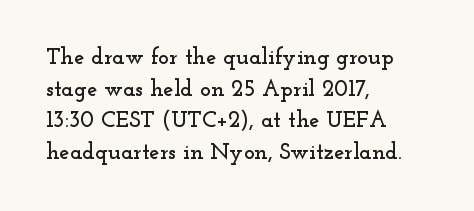
Q: Is the text italic (slanted)? A: No, it is upright.
Q: Is the text underlined? A: No.
Q: How is the paragraph aligned? A: Left-aligned.
Q: Is the spacing between letters normal or unusually wide? A: Normal.
Q: Is the spacing between lines tight, normal or loose? A: Normal.
